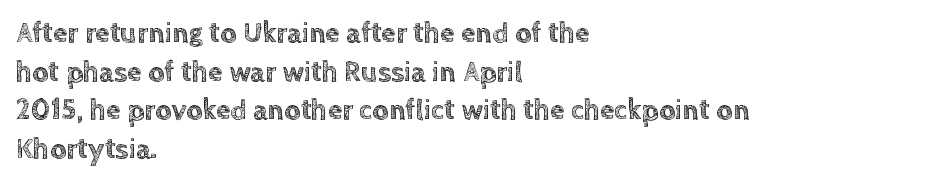
Characters follow at the spacing the type designer built in. You could not count columns in this text — the font is proportionally spaced. Notice how the stems are strictly vertical — no italics here. Underline: absent. The passage shown stacks its lines at a standard gap.
